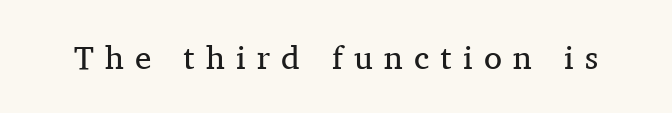
{"serif": "yes", "italic": "no", "bold": "no", "weight": "regular", "width": "normal", "stroke_contrast": "medium", "x_height": "medium", "monospaced": "no", "underline": "no", "letter_spacing": "wide", "letter_spacing_em": 0.34, "glyph_px": 33}
